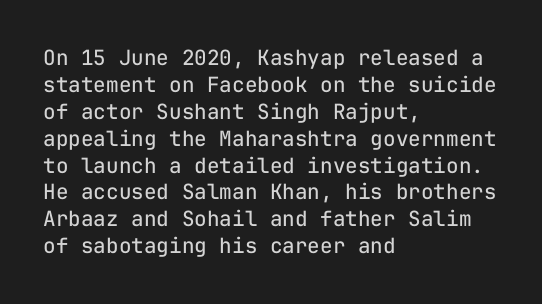
Q: Is the text bold? A: No.
Q: Is the text italic (slanted)? A: No, it is upright.
Q: Is the text underlined? A: No.
Q: How is the paragraph aligned? A: Left-aligned.
Q: Is the spacing between letters normal or unusually wide? A: Normal.
Q: Is the spacing between lines tight, normal or loose? A: Normal.
